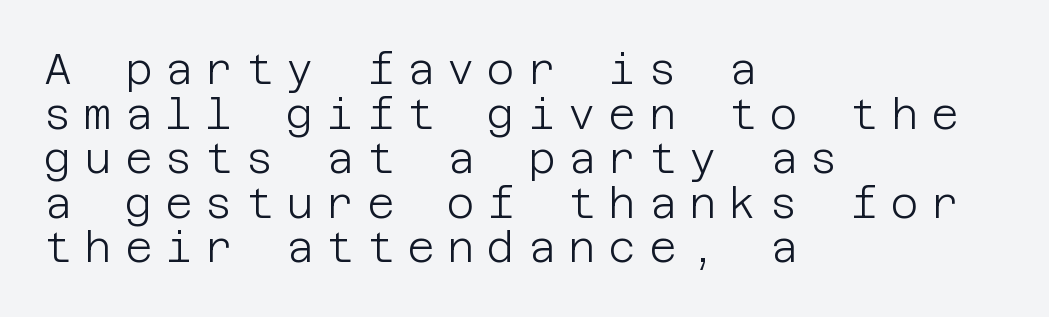
The image shows 42 px light sans-serif type, upright; set left-aligned, tight line spacing (1.06x), unusually wide letter spacing (+0.31 em), not underlined; low stroke contrast and a large x-height.
